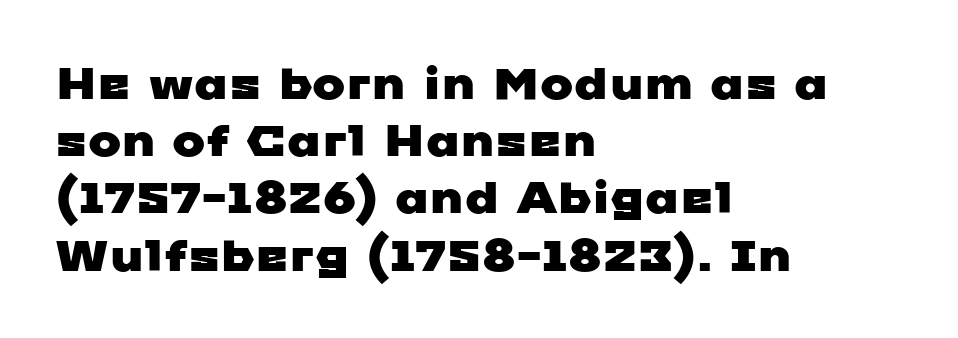
Just letters on the line, the space beneath them empty. Default kerning and tracking; the words read as compact shapes. One-word summary of the alignment: left. The block of text has a typical density, with ordinary space between rows.
